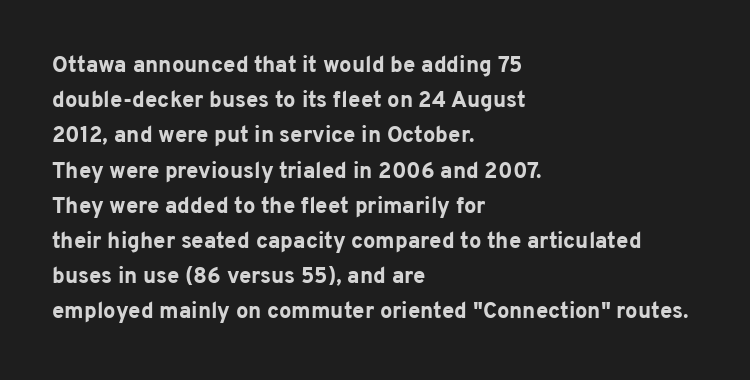
{"italic": "no", "bold": "yes", "underline": "no", "align": "left", "line_spacing": "normal", "line_spacing_ratio": 1.6, "letter_spacing": "normal", "letter_spacing_em": 0.0, "glyph_px": 22}
